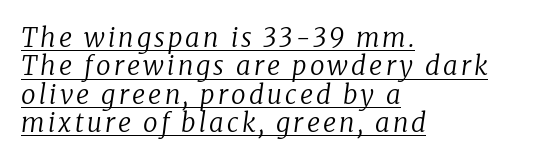
{"italic": "yes", "lean": "right", "slant_degrees": 8, "bold": "no", "underline": "yes", "align": "left", "line_spacing": "tight", "line_spacing_ratio": 1.09, "glyph_px": 26}
